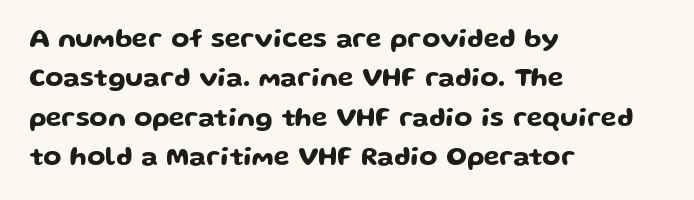
Q: Is the text italic (slanted)? A: No, it is upright.
Q: Is the text underlined? A: No.
Q: How is the paragraph aligned? A: Left-aligned.
Q: Is the spacing between letters normal or unusually wide? A: Normal.
Q: Is the spacing between lines tight, normal or loose? A: Normal.
